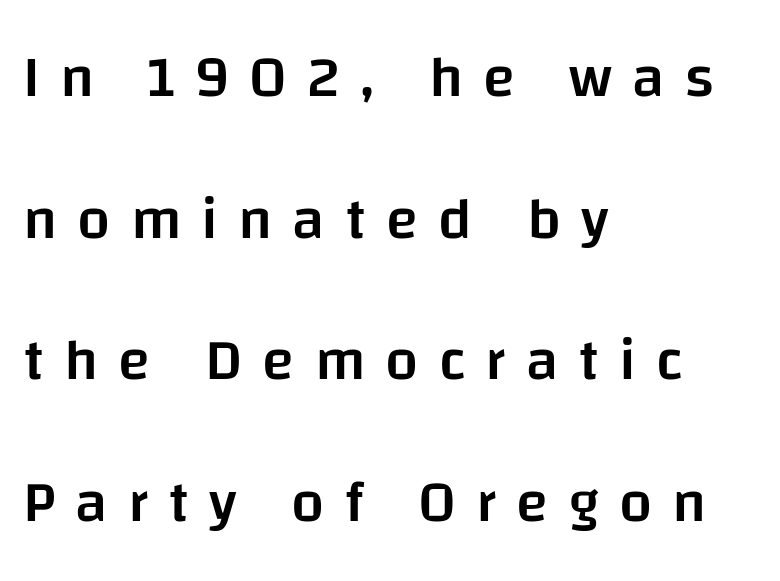
Letters rest on an invisible, unmarked baseline. These lines are set flush left with a ragged right edge. Display-style spreading of the glyphs; the letterfit is very open. Do the letters lean? They stand straight. Baseline-to-baseline distance is far greater than the letter height. As a designer I'd log this as weight 600, semibold.
